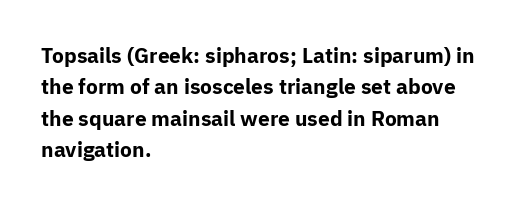
Q: Is the text bold? A: Yes.
Q: Is the text italic (slanted)? A: No, it is upright.
Q: Is the text underlined? A: No.
Q: How is the paragraph aligned? A: Left-aligned.
Q: Is the spacing between letters normal or unusually wide? A: Normal.
Q: Is the spacing between lines tight, normal or loose? A: Normal.
